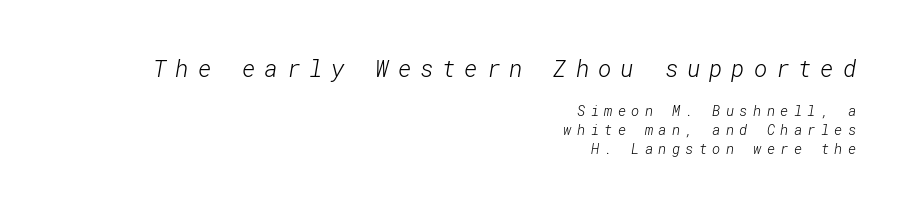
{"bold": "no", "underline": "no", "align": "right", "line_spacing": "normal", "line_spacing_ratio": 1.35, "letter_spacing": "wide", "letter_spacing_em": 0.38, "larger_block": "first", "size_ratio": 1.64, "glyph_px": 23}
